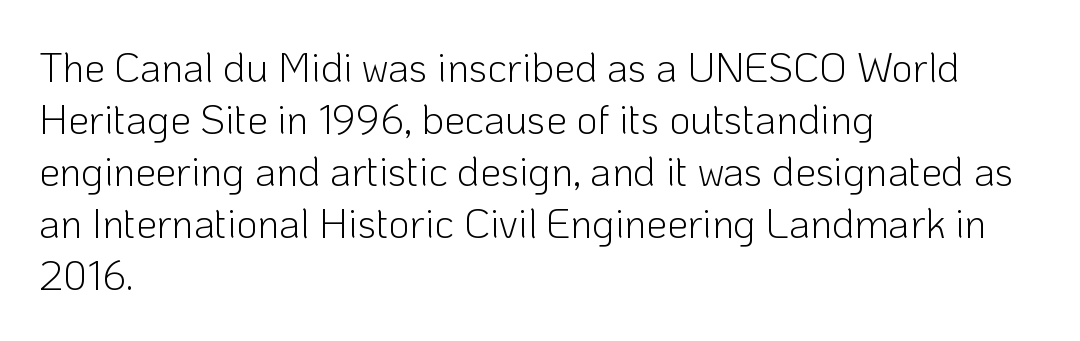
{"serif": "no", "italic": "no", "bold": "no", "weight": "light", "width": "normal", "stroke_contrast": "low", "x_height": "medium", "monospaced": "no", "underline": "no", "align": "left", "line_spacing": "normal", "line_spacing_ratio": 1.27, "letter_spacing": "normal", "letter_spacing_em": 0.0, "glyph_px": 41}
